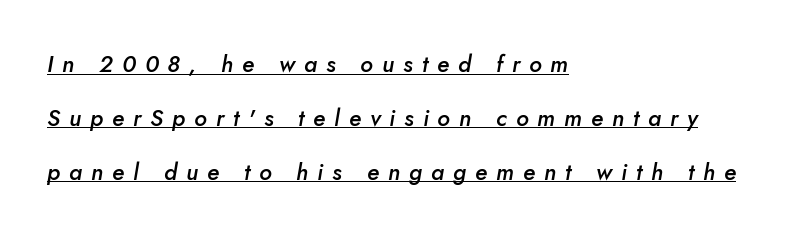
{"italic": "yes", "lean": "right", "slant_degrees": 5, "bold": "semi", "underline": "yes", "align": "left", "line_spacing": "loose", "line_spacing_ratio": 2.34, "letter_spacing": "wide", "letter_spacing_em": 0.39, "glyph_px": 23}
